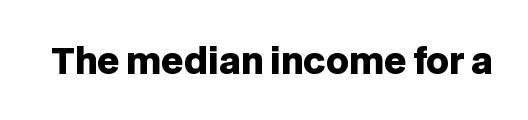
The image shows 35 px heavy sans-serif type, upright; set normal letter spacing, not underlined; low stroke contrast and a large x-height.
